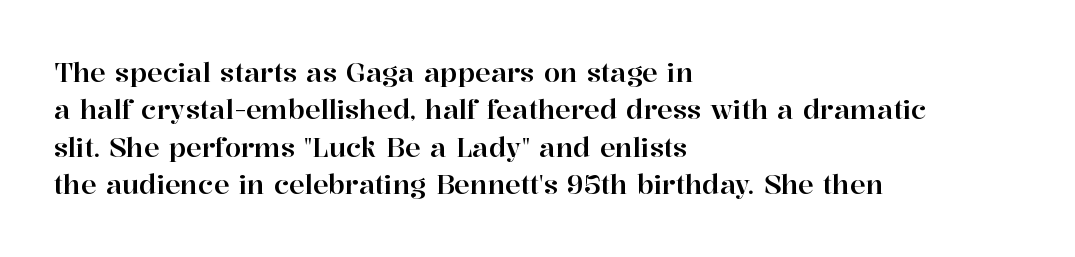
Q: Is the text italic (slanted)? A: No, it is upright.
Q: Is the text underlined? A: No.
Q: How is the paragraph aligned? A: Left-aligned.
Q: Is the spacing between letters normal or unusually wide? A: Normal.
Q: Is the spacing between lines tight, normal or loose? A: Normal.
